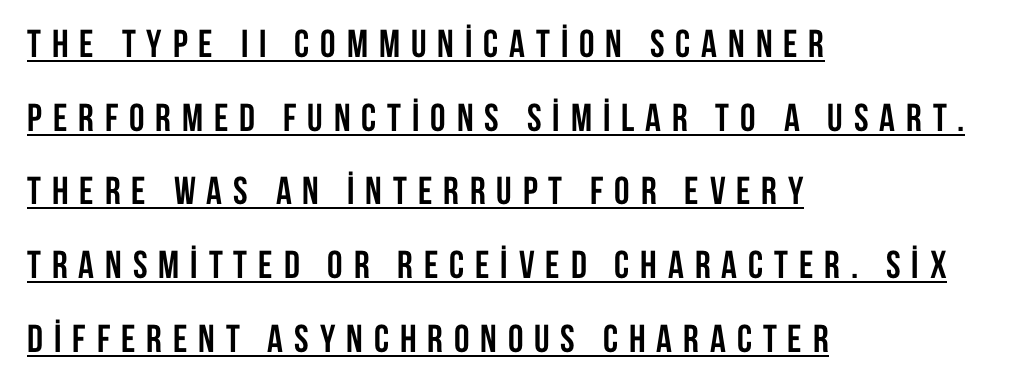
{"serif": "no", "italic": "no", "bold": "yes", "weight": "semibold", "width": "condensed", "stroke_contrast": "low", "x_height": "large", "monospaced": "no", "underline": "yes", "align": "left", "line_spacing_ratio": 1.89, "letter_spacing": "wide", "letter_spacing_em": 0.28, "glyph_px": 39}
